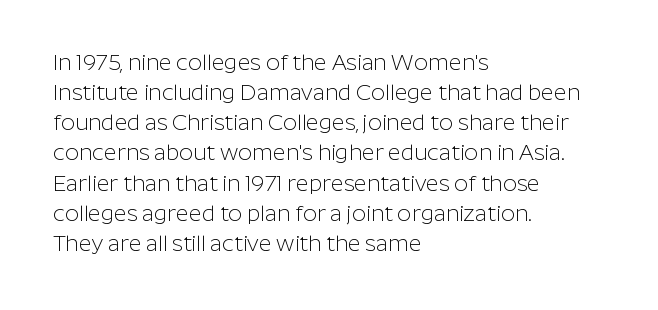
Q: Is the text bold? A: No.
Q: Is the text italic (slanted)? A: No, it is upright.
Q: Is the text underlined? A: No.
Q: How is the paragraph aligned? A: Left-aligned.
Q: Is the spacing between letters normal or unusually wide? A: Normal.
Q: Is the spacing between lines tight, normal or loose? A: Normal.
